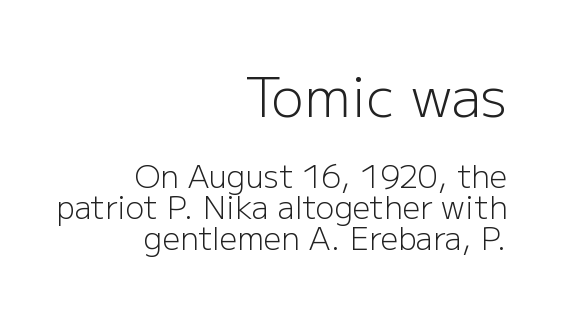
Q: Is the text bold? A: No.
Q: Is the text italic (slanted)? A: No, it is upright.
Q: Is the typeface a serif or a sans-serif typeface? A: Sans-serif.
Q: Is the text underlined? A: No.
Q: How is the paragraph aligned? A: Right-aligned.
Q: Is the spacing between letters normal or unusually wide? A: Normal.
Q: Is the spacing between lines tight, normal or loose? A: Tight.
Q: Which block of text is set in a larger size, the first (top) or the second (bottom)? A: The first (top) one.
Q: Width (condensed, normal, or wide)? A: Normal.
Q: Stroke contrast? A: Low.
Q: x-height? A: Medium.
Q: Monospaced? A: No.
